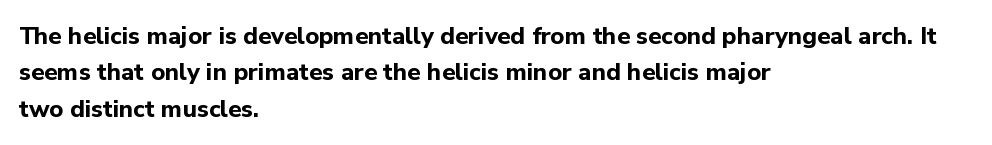
Q: Is the text bold? A: Yes.
Q: Is the text italic (slanted)? A: No, it is upright.
Q: Is the text underlined? A: No.
Q: How is the paragraph aligned? A: Left-aligned.
Q: Is the spacing between letters normal or unusually wide? A: Normal.
Q: Is the spacing between lines tight, normal or loose? A: Normal.
